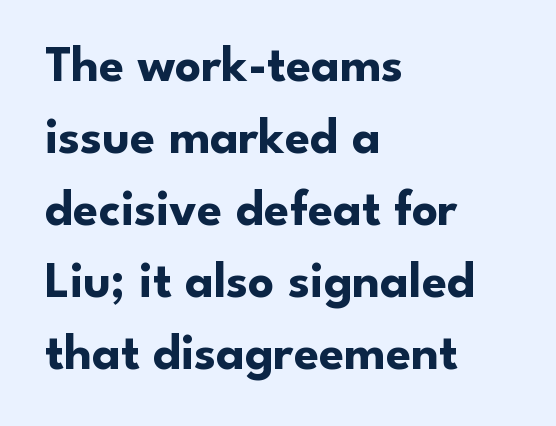
The passage shown is not underscored anywhere. Observe the ordinary spacing: letters are neighbours, not strangers. In CSS terms this would be text-align: left. Regular leading.
